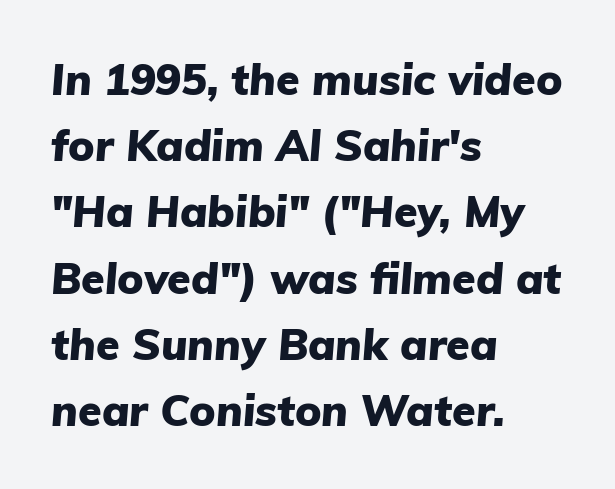
The image shows 43 px heavy type, italic (leaning right); set left-aligned, normal line spacing (1.54x), normal letter spacing, not underlined; low stroke contrast and a medium x-height.
